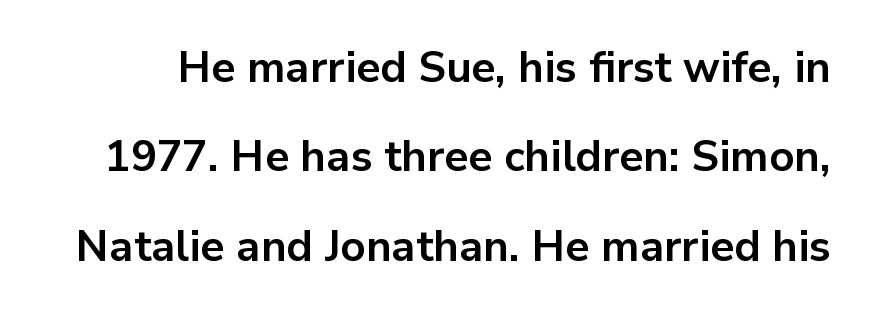
The image shows 43 px bold sans-serif type, upright; set loose line spacing (2.08x), normal letter spacing, not underlined; low stroke contrast and a medium x-height.
